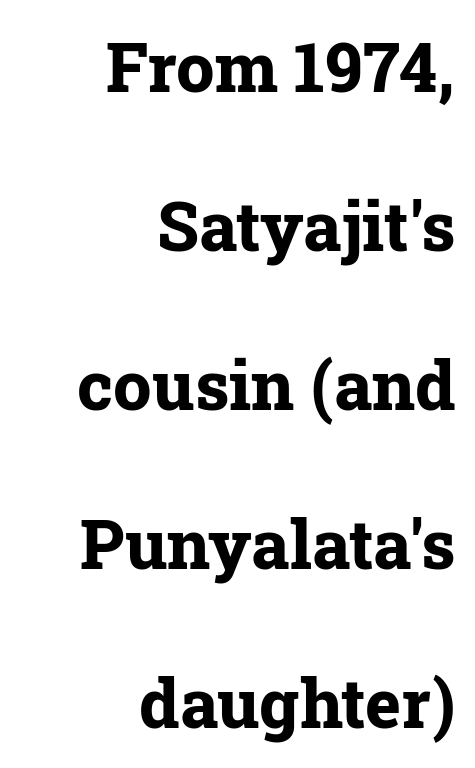
The image shows 68 px bold serif type, upright; set right-aligned, loose line spacing (2.34x), normal letter spacing, not underlined; low stroke contrast and a medium x-height.
